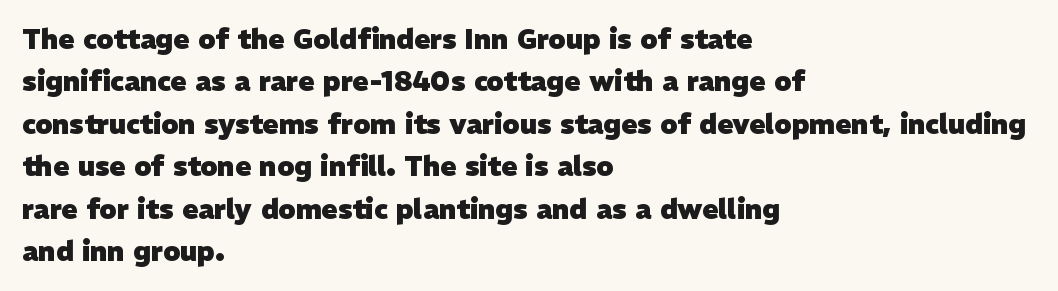
The image shows 27 px bold type; set left-aligned, normal line spacing (1.57x), normal letter spacing, not underlined.
